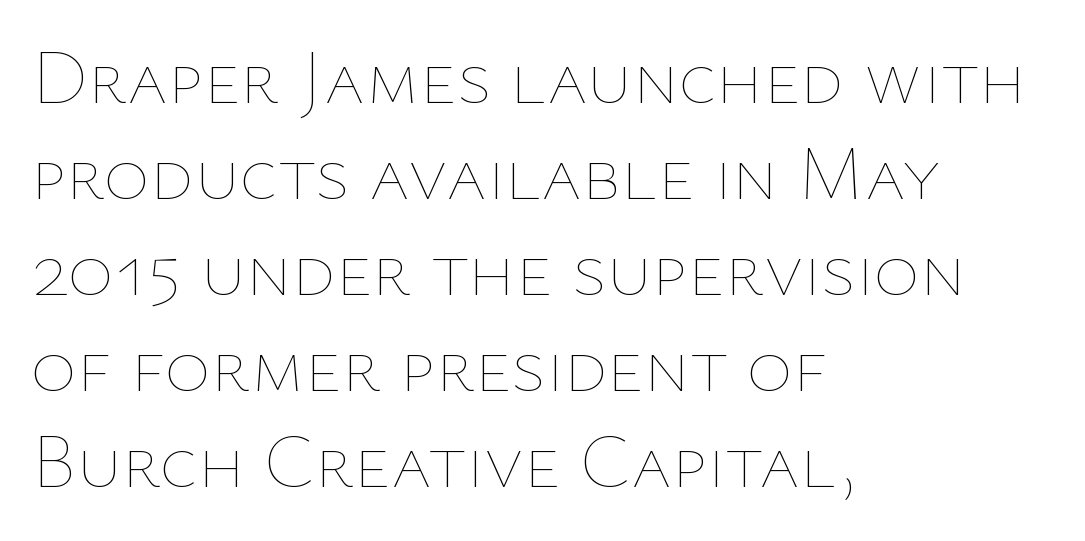
Q: Is the text bold? A: No.
Q: Is the text italic (slanted)? A: No, it is upright.
Q: Is the text underlined? A: No.
Q: How is the paragraph aligned? A: Left-aligned.
Q: Is the spacing between letters normal or unusually wide? A: Normal.
Q: Width (condensed, normal, or wide)? A: Normal.
Q: Stroke contrast? A: Low.
Q: x-height? A: Medium.
Q: Monospaced? A: No.
